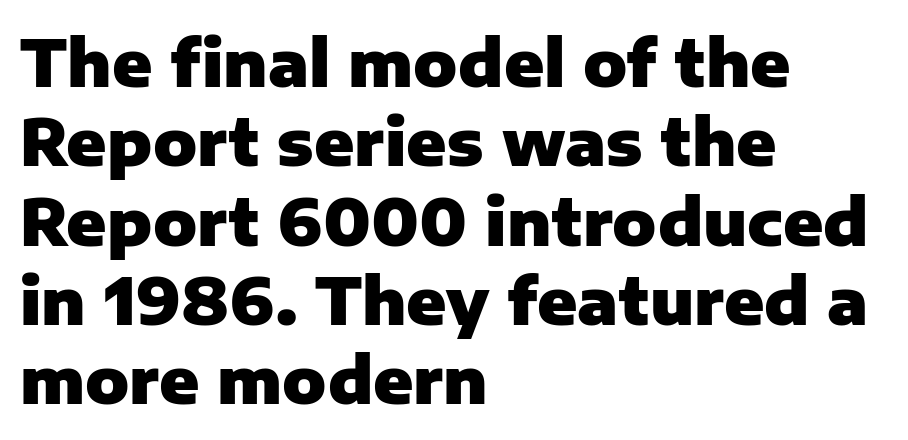
The gaps between neighbouring characters are ordinary and unremarkable. Note the varied advance widths — an 'i' is clearly narrower than an 'm'. I'd describe the lettering as bold — thick and assertive. A sans-serif font was chosen for this passage.
